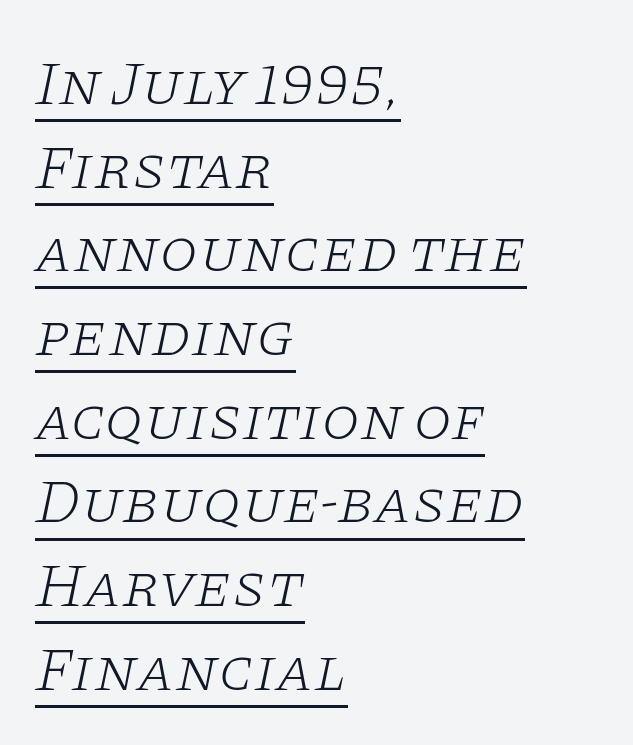
Summary of vertical rhythm: regular, with standard interline spacing. Inter-character spacing is left at the font's built-in metrics. The letters advance in unequal steps, a hallmark of proportional type. When letters slant like this, we call the style italic. Every row of glyphs begins at an identical x-position on the left.
